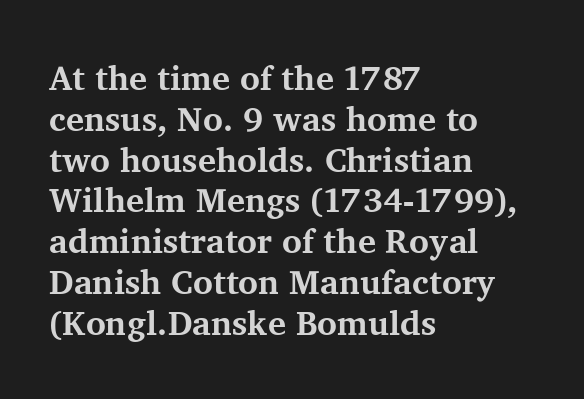
Is this a fixed-width face? No — the glyphs have proportional, varying widths. The lettering stays uniformly vertical, giving the passage a roman look. This rendering employs a face with finishing strokes, i.e., a serif. The area under the type is left untouched.
